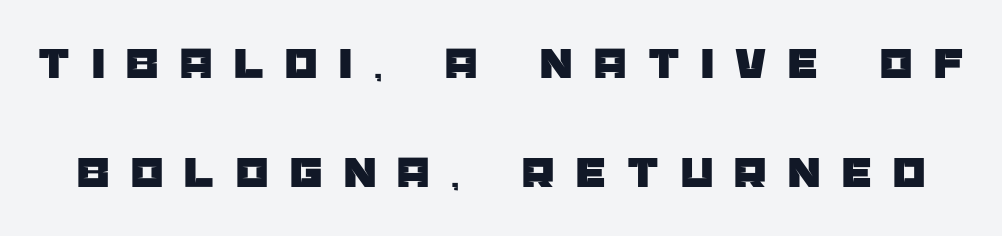
{"serif": "no", "italic": "no", "width": "normal", "stroke_contrast": "low", "x_height": "large", "monospaced": "no", "underline": "no", "line_spacing": "loose", "line_spacing_ratio": 2.38, "letter_spacing": "wide", "letter_spacing_em": 0.47, "glyph_px": 46}
